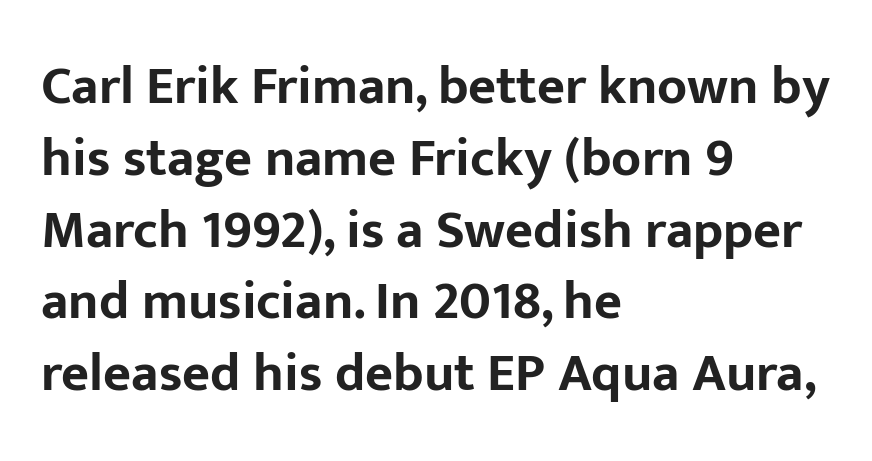
The image shows 54 px bold sans-serif type, upright; set left-aligned, normal line spacing (1.33x), normal letter spacing, not underlined; low stroke contrast and a medium x-height.
